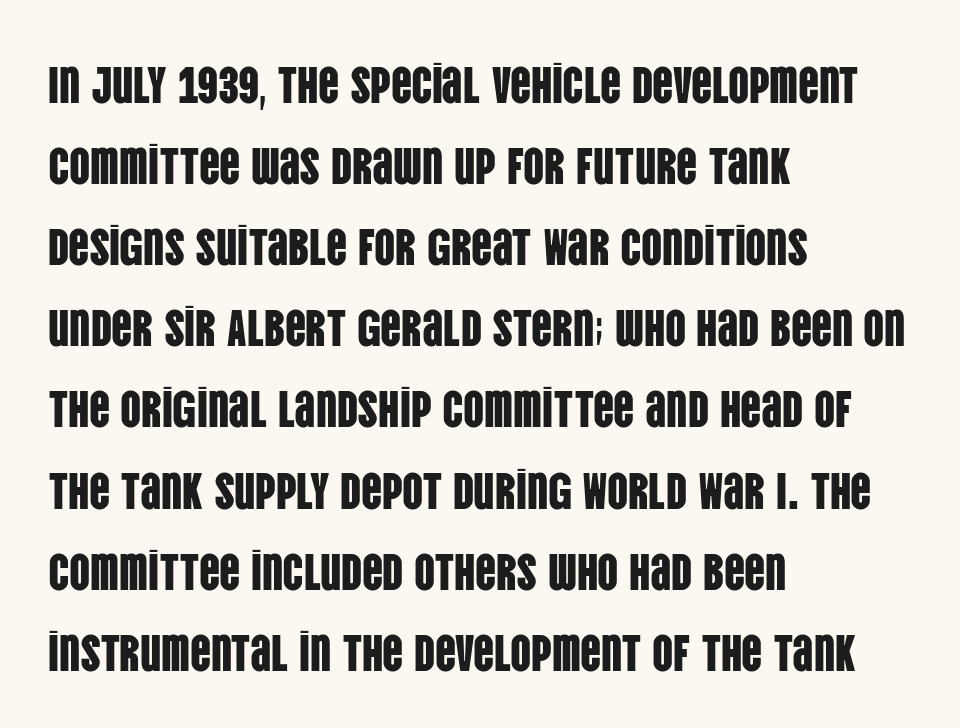
{"serif": "no", "italic": "no", "width": "condensed", "stroke_contrast": "low", "x_height": "large", "monospaced": "no", "underline": "no", "align": "left", "line_spacing": "normal", "line_spacing_ratio": 1.56, "letter_spacing": "normal", "letter_spacing_em": 0.0, "glyph_px": 52}
